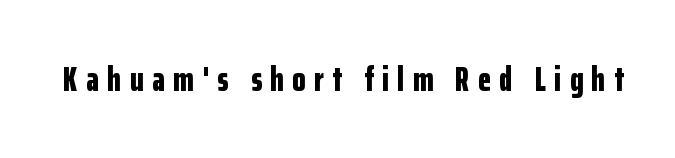
The image shows 34 px bold, condensed sans-serif type, upright; set unusually wide letter spacing (+0.25 em), not underlined; low stroke contrast and a medium x-height.
